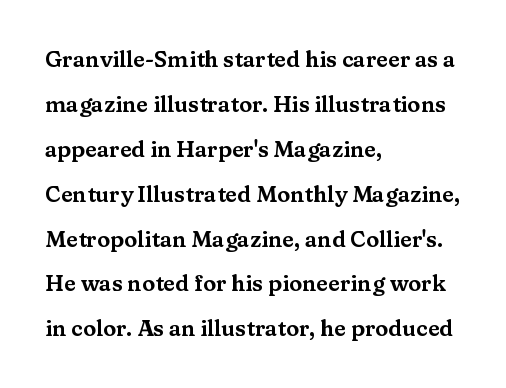
Q: Is the text italic (slanted)? A: No, it is upright.
Q: Is the text underlined? A: No.
Q: How is the paragraph aligned? A: Left-aligned.
Q: Is the spacing between letters normal or unusually wide? A: Normal.
Q: Is the spacing between lines tight, normal or loose? A: Loose.
